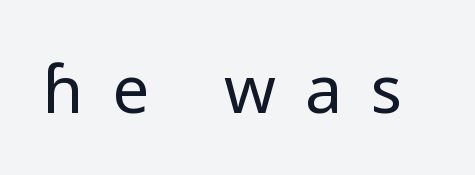
{"serif": "no", "italic": "no", "bold": "no", "weight": "regular", "width": "normal", "stroke_contrast": "low", "x_height": "medium", "monospaced": "no", "underline": "no", "letter_spacing": "wide", "letter_spacing_em": 0.44, "glyph_px": 66}
